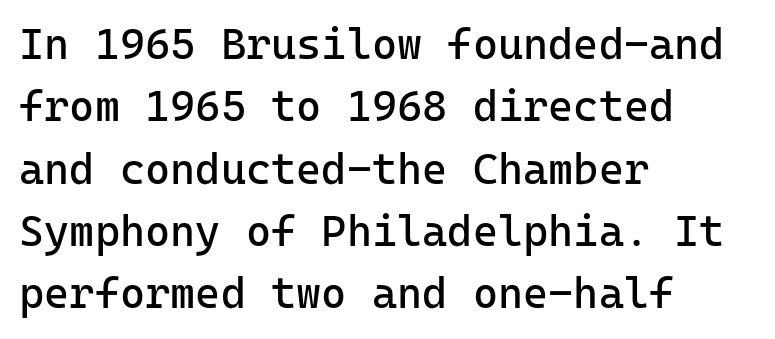
The image shows 43 px regular-weight sans-serif type, upright; set left-aligned, normal line spacing (1.45x), normal letter spacing, not underlined; low stroke contrast and a medium x-height.
